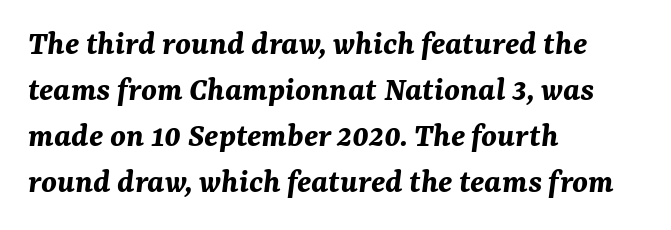
{"italic": "yes", "lean": "right", "slant_degrees": 7, "bold": "yes", "weight": "bold", "width": "normal", "stroke_contrast": "medium", "x_height": "medium", "monospaced": "no", "underline": "no", "align": "left", "line_spacing": "normal", "line_spacing_ratio": 1.31, "letter_spacing": "normal", "letter_spacing_em": 0.0, "glyph_px": 35}
